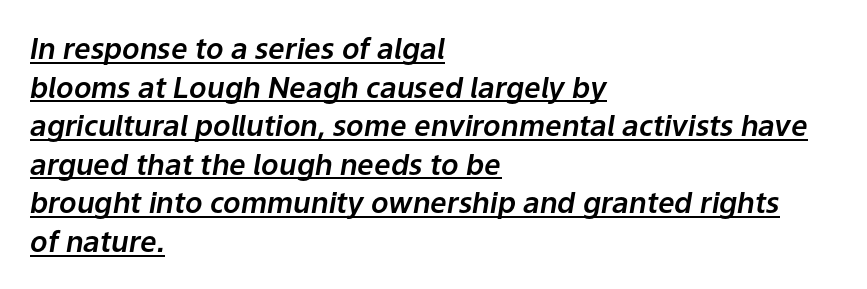
One-word summary of the alignment: left. The rendering uses the underline text-decoration. Whoever set this chose a conventional vertical rhythm. This is oblique type, the kind used for emphasis or titles.
